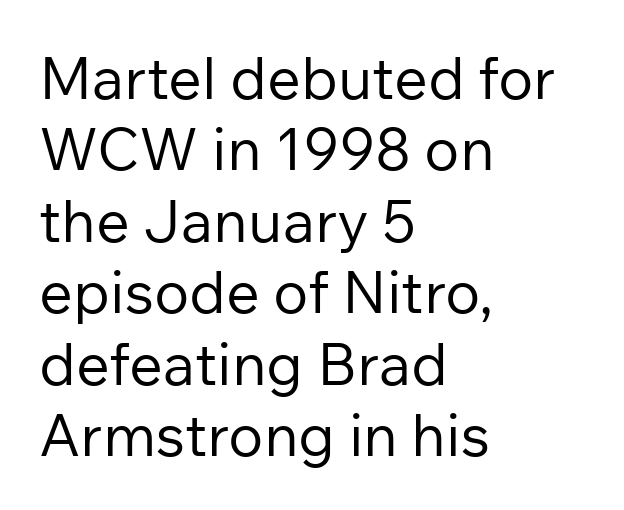
The image shows 59 px regular-weight sans-serif type, upright; set left-aligned, line spacing 1.21x, normal letter spacing, not underlined; low stroke contrast and a medium x-height.
